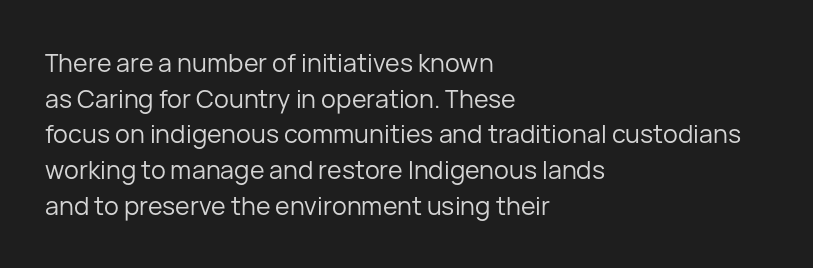
Q: Is the text bold? A: No.
Q: Is the text italic (slanted)? A: No, it is upright.
Q: Is the text underlined? A: No.
Q: How is the paragraph aligned? A: Left-aligned.
Q: Is the spacing between letters normal or unusually wide? A: Normal.
Q: Is the spacing between lines tight, normal or loose? A: Normal.
